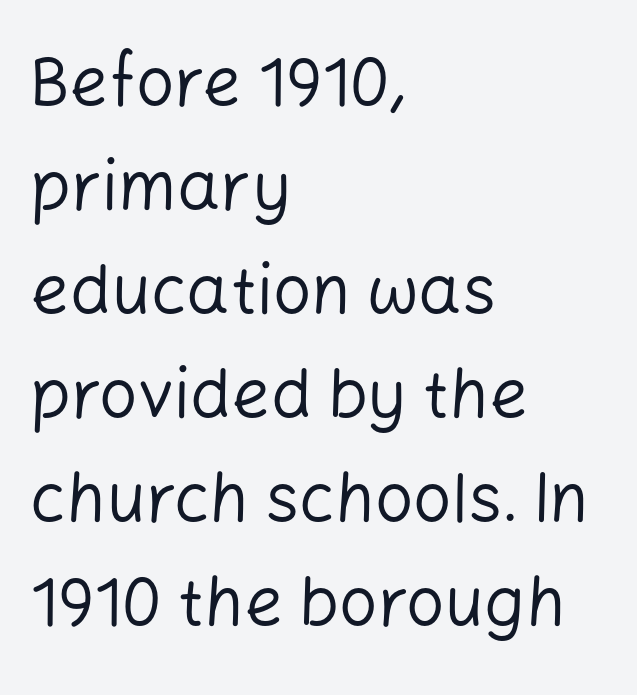
{"serif": "no", "italic": "no", "bold": "no", "weight": "regular", "width": "normal", "stroke_contrast": "low", "x_height": "medium", "monospaced": "no", "underline": "no", "align": "left", "line_spacing": "normal", "line_spacing_ratio": 1.53, "letter_spacing": "normal", "letter_spacing_em": 0.0, "glyph_px": 68}
